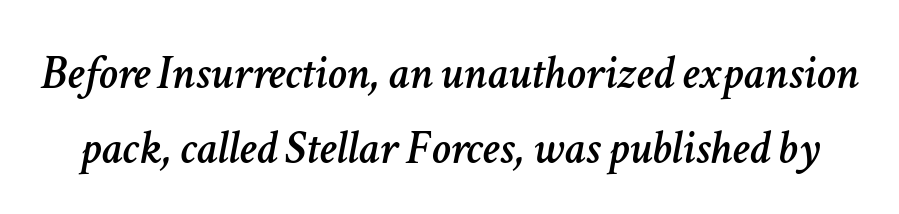
{"italic": "yes", "lean": "right", "slant_degrees": 11, "width": "normal", "stroke_contrast": "low", "x_height": "medium", "monospaced": "no", "underline": "no", "line_spacing": "normal", "line_spacing_ratio": 1.56, "letter_spacing": "normal", "letter_spacing_em": 0.0, "glyph_px": 48}
